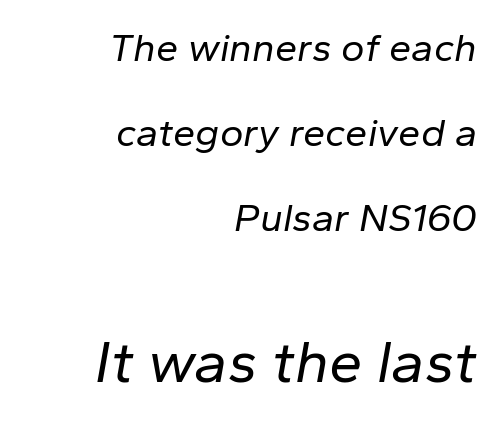
{"italic": "yes", "lean": "right", "slant_degrees": 10, "bold": "no", "weight": "regular", "width": "normal", "stroke_contrast": "low", "x_height": "medium", "monospaced": "no", "underline": "no", "align": "right", "line_spacing": "loose", "line_spacing_ratio": 2.12, "letter_spacing": "normal", "letter_spacing_em": 0.0, "larger_block": "second", "size_ratio": 1.5, "glyph_px": 60}
